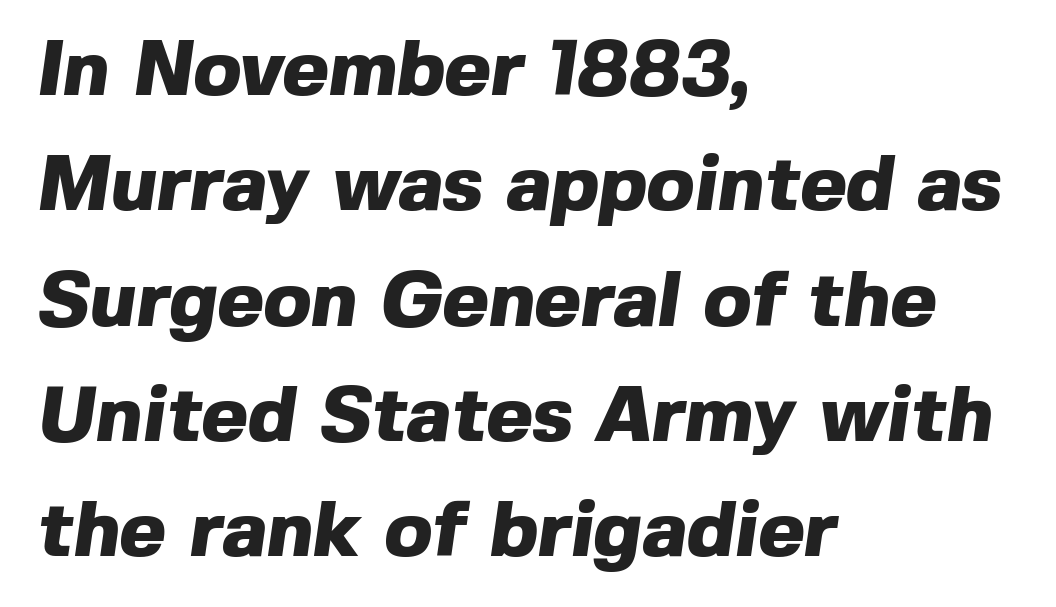
The image shows 79 px heavy sans-serif type; set left-aligned, normal line spacing (1.46x), normal letter spacing, not underlined; a medium x-height.
